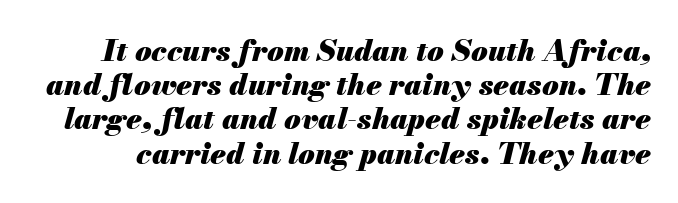
{"italic": "yes", "lean": "right", "slant_degrees": 13, "bold": "yes", "weight": "heavy", "width": "normal", "stroke_contrast": "medium", "x_height": "small", "monospaced": "no", "underline": "no", "line_spacing": "tight", "line_spacing_ratio": 1.14, "letter_spacing": "normal", "letter_spacing_em": 0.0, "glyph_px": 30}
